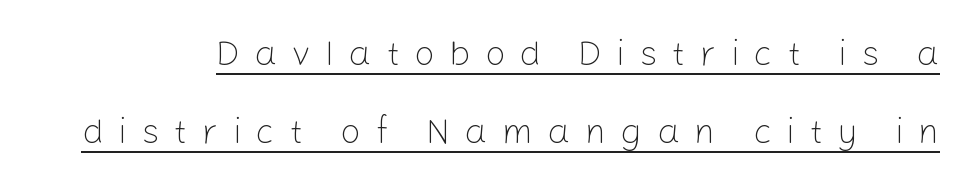
The image shows 36 px light sans-serif type, upright; set loose line spacing (2.17x), unusually wide letter spacing (+0.4 em), underlined; low stroke contrast and a medium x-height.
